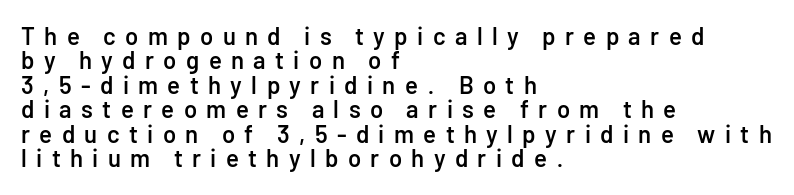
The image shows 24 px text type, upright; set left-aligned, tight line spacing (1.02x), unusually wide letter spacing (+0.39 em), not underlined.
